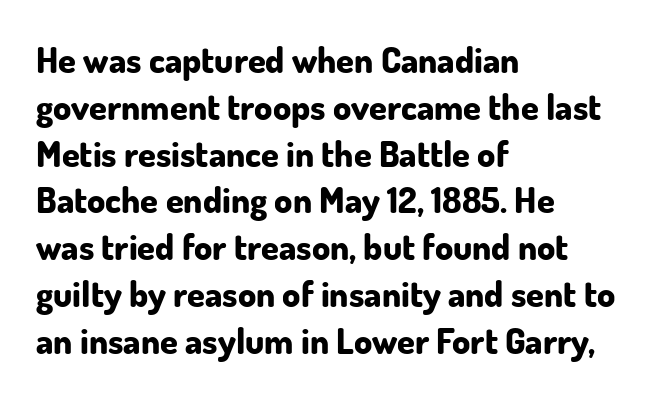
{"serif": "no", "italic": "no", "bold": "yes", "weight": "bold", "width": "normal", "stroke_contrast": "low", "x_height": "small", "monospaced": "no", "underline": "no", "align": "left", "line_spacing": "normal", "line_spacing_ratio": 1.3, "letter_spacing": "normal", "letter_spacing_em": 0.0, "glyph_px": 36}
